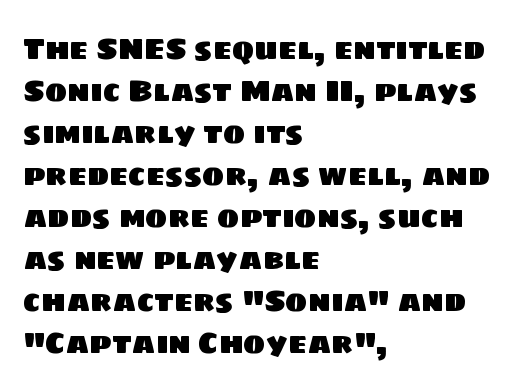
This sample has the flowing, uneven cadence of proportional lettering. Which margin do the lines hug? The left one — the right edge is uneven. Descender tails drop into unmarked territory. Is this a sans? Yes — the strokes have no serifs.
